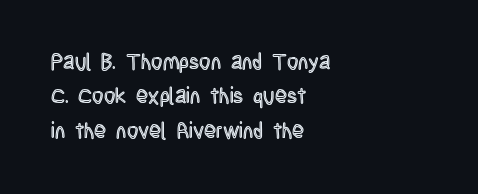
Teacher's note: observe the even left margin — that is flush-left alignment. The passage shown has conventional tracking throughout. It's the straight-up-and-down kind of type. The block of text has a typical density, with ordinary space between rows. The area under the type is left untouched.
